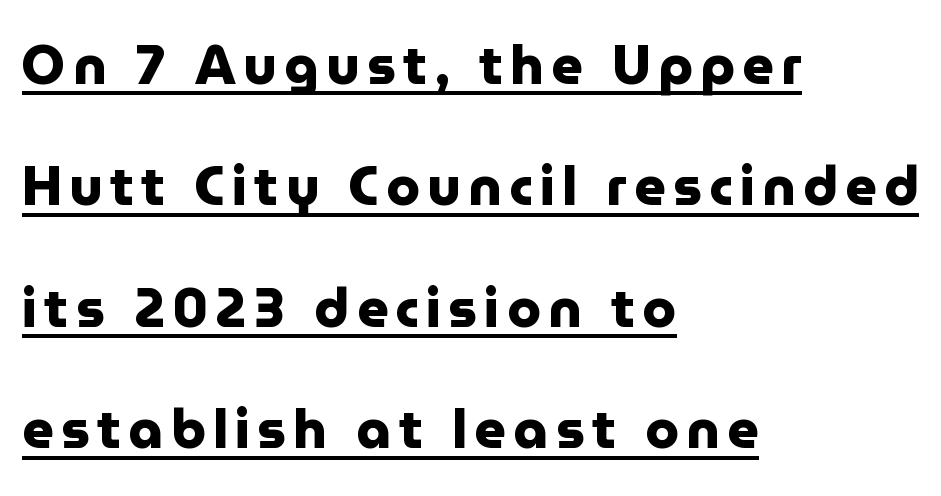
The image shows 54 px heavy sans-serif type, upright; set left-aligned, loose line spacing (2.25x), underlined; low stroke contrast and a medium x-height.
